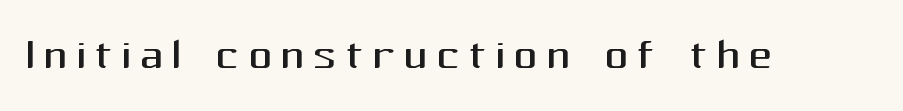
The image shows 60 px regular-weight sans-serif type, upright; set not underlined; medium stroke contrast and a medium x-height.
